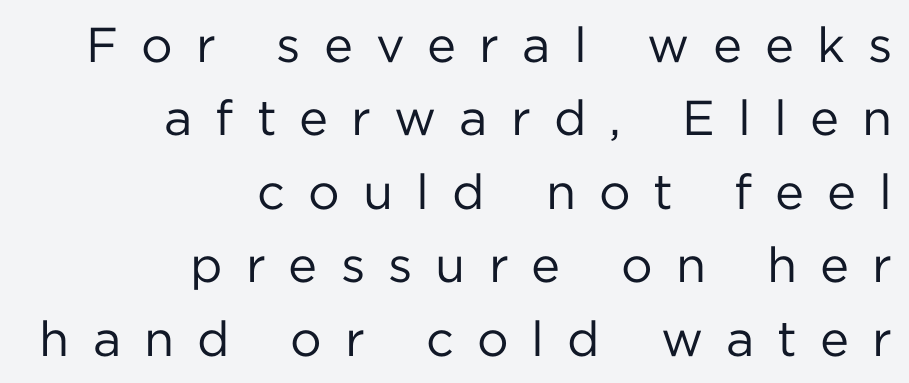
The image shows 49 px regular-weight sans-serif type, upright; set right-aligned, normal line spacing (1.5x), unusually wide letter spacing (+0.47 em), not underlined; low stroke contrast and a medium x-height.
